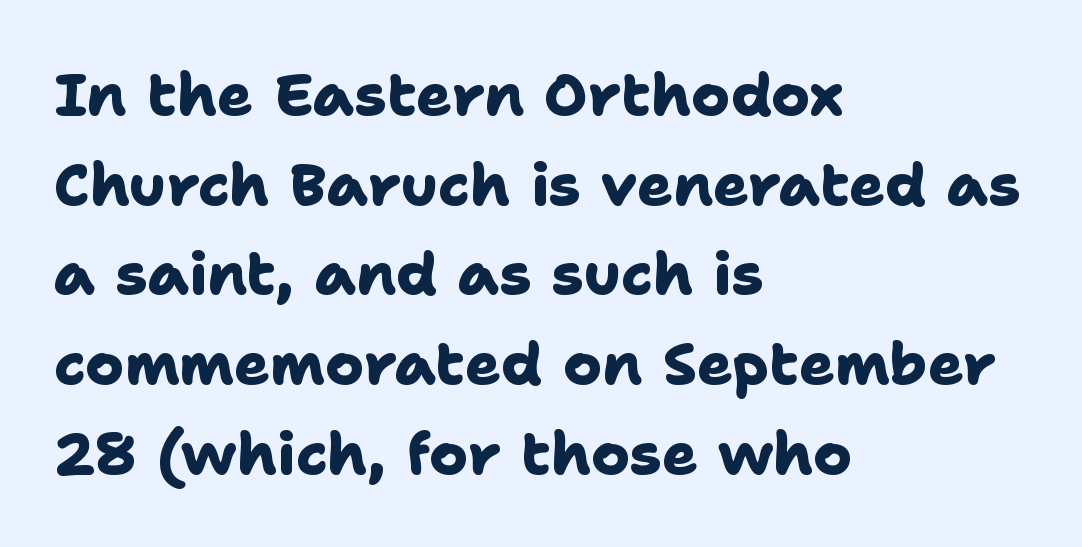
You can tell from the bare stems that sans-serif type was used. Spacing verdict: proportional, widths tailored to each character. Teacher's note: observe the even left margin — that is flush-left alignment. You'd pick this weight for a headline — it's a proper bold. Honestly, the letter spacing is just normal — you wouldn't notice it.
